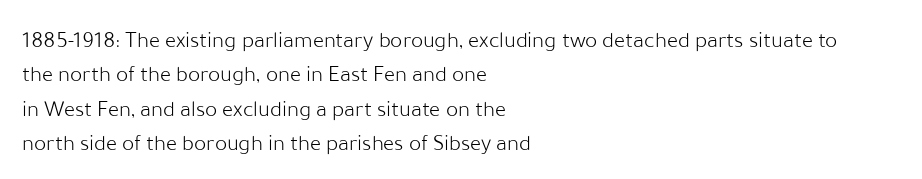
Q: Is the text bold? A: No.
Q: Is the text italic (slanted)? A: No, it is upright.
Q: Is the text underlined? A: No.
Q: How is the paragraph aligned? A: Left-aligned.
Q: Is the spacing between letters normal or unusually wide? A: Normal.
Q: Is the spacing between lines tight, normal or loose? A: Normal.
